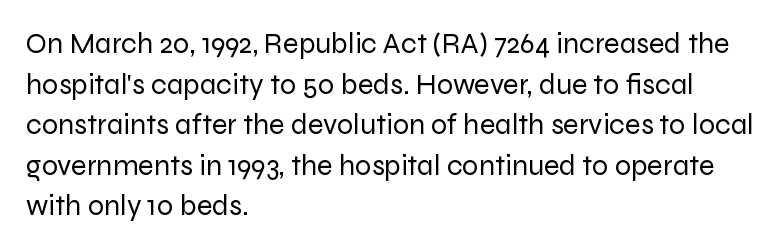
{"serif": "no", "italic": "no", "bold": "no", "weight": "regular", "width": "normal", "stroke_contrast": "low", "x_height": "medium", "monospaced": "no", "underline": "no", "align": "left", "line_spacing": "normal", "line_spacing_ratio": 1.4, "letter_spacing": "normal", "letter_spacing_em": 0.0, "glyph_px": 29}
